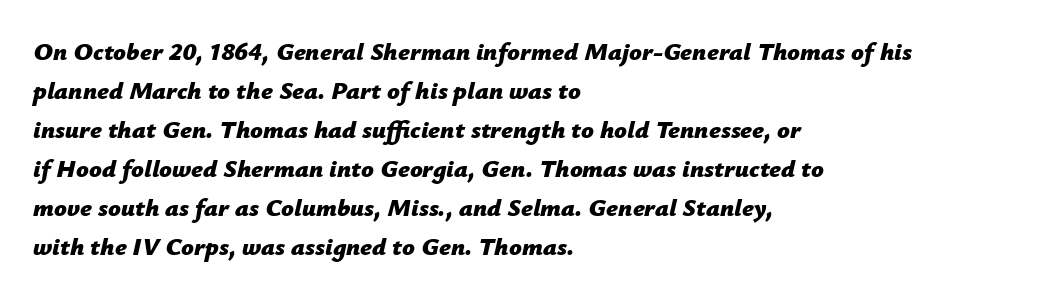
Characters are canted at an angle relative to the baseline's perpendicular. Bare-footed words on every line. Layout note: lines flush left. The space between consecutive lines is moderate. Nothing unusual about the tracking: characters are spaced as the font intends.
